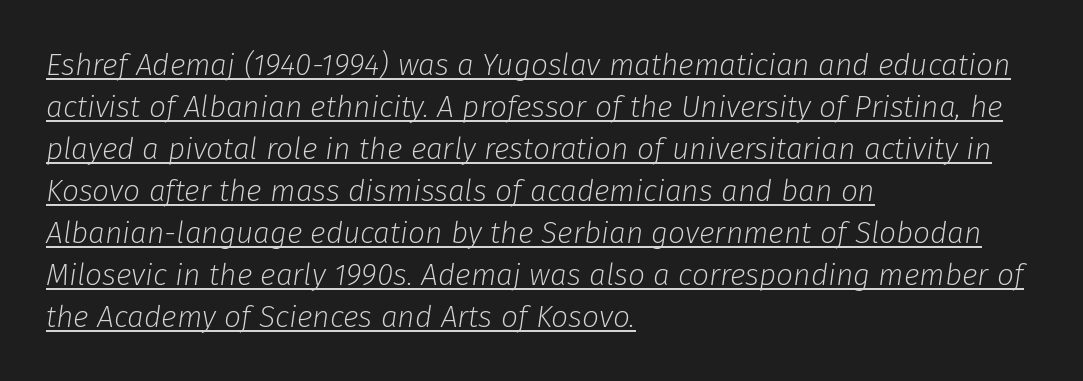
Q: Is the text bold? A: No.
Q: Is the text italic (slanted)? A: Yes, it leans right by about 8 degrees.
Q: Is the text underlined? A: Yes.
Q: How is the paragraph aligned? A: Left-aligned.
Q: Is the spacing between letters normal or unusually wide? A: Normal.
Q: Is the spacing between lines tight, normal or loose? A: Normal.
Q: Width (condensed, normal, or wide)? A: Normal.
Q: Stroke contrast? A: Low.
Q: x-height? A: Medium.
Q: Monospaced? A: No.
